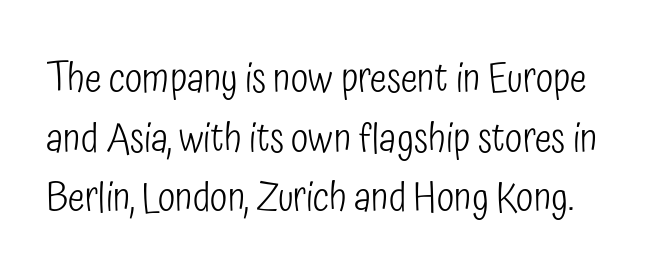
The lettering stays uniformly vertical, giving the passage a roman look. These lines are composed in type without serifs. The font sits on the lighter half of the weight spectrum, regular included. Regular leading. Observe the ordinary spacing: letters are neighbours, not strangers.
